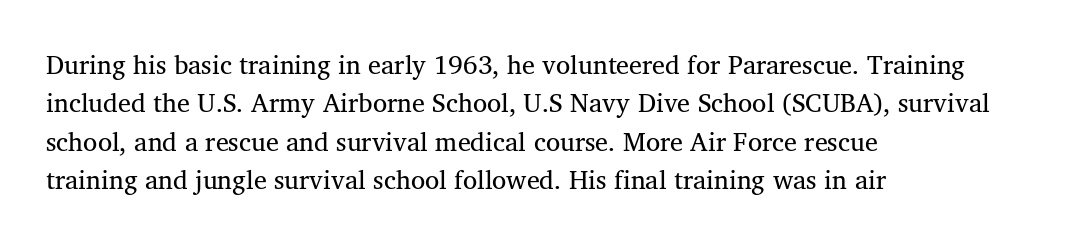
Q: Is the text bold? A: No.
Q: Is the text italic (slanted)? A: No, it is upright.
Q: Is the text underlined? A: No.
Q: How is the paragraph aligned? A: Left-aligned.
Q: Is the spacing between letters normal or unusually wide? A: Normal.
Q: Is the spacing between lines tight, normal or loose? A: Normal.
